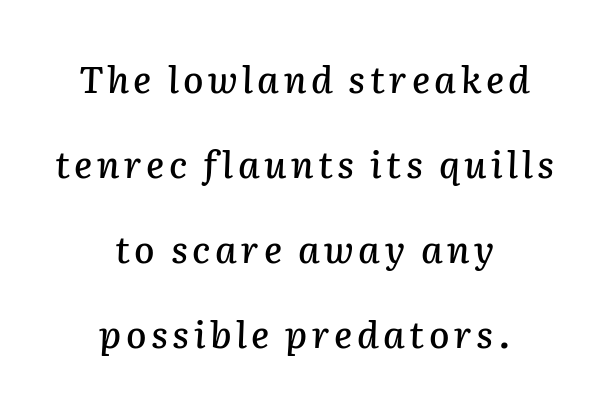
The image shows 37 px text type, italic (leaning right); set centered, loose line spacing (2.3x), not underlined; low stroke contrast and a medium x-height.
